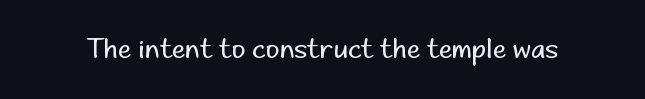
The image shows 27 px text type, upright; set normal letter spacing, not underlined.
